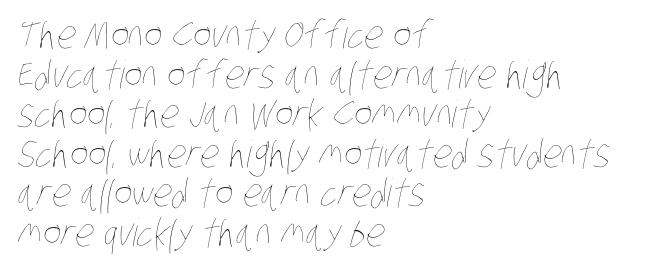
Q: Is the text bold? A: No.
Q: Is the text underlined? A: No.
Q: How is the paragraph aligned? A: Left-aligned.
Q: Is the spacing between letters normal or unusually wide? A: Normal.
Q: Is the spacing between lines tight, normal or loose? A: Tight.
Q: Width (condensed, normal, or wide)? A: Condensed.
Q: Stroke contrast? A: Low.
Q: x-height? A: Large.
Q: Monospaced? A: No.
